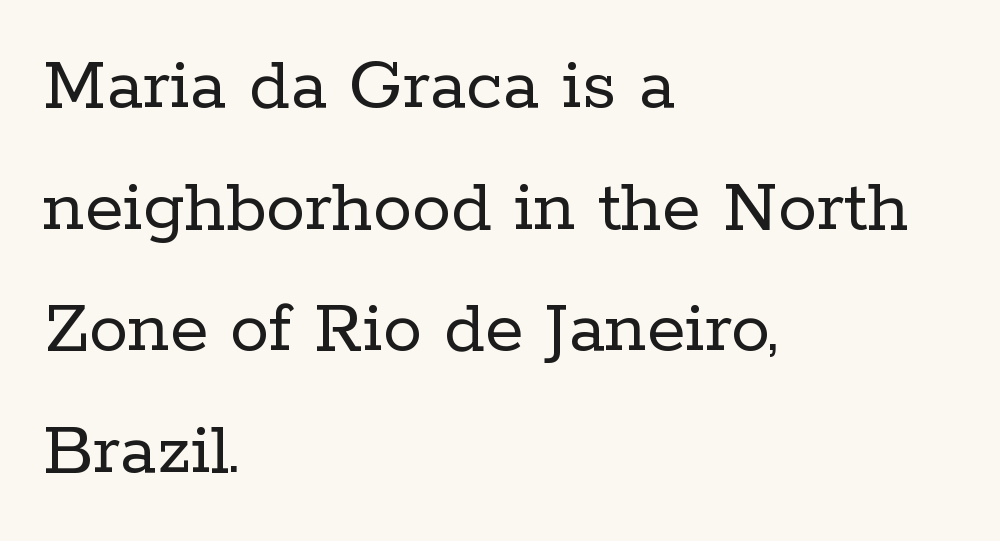
The image shows 78 px regular-weight serif type, upright; set left-aligned, normal line spacing (1.56x), normal letter spacing, not underlined; low stroke contrast and a medium x-height.
